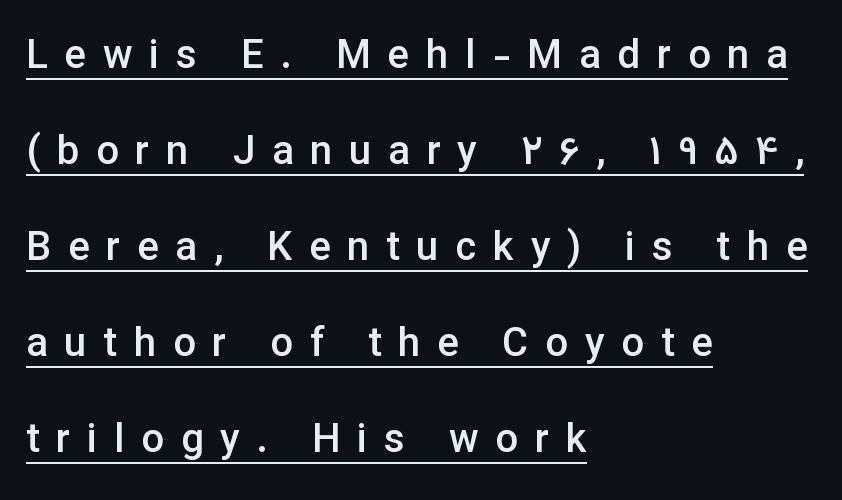
The image shows 40 px semibold sans-serif type, upright; set left-aligned, loose line spacing (2.4x), unusually wide letter spacing (+0.42 em), underlined; low stroke contrast and a medium x-height.
